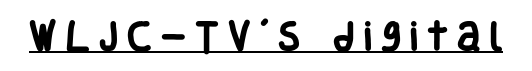
Q: Is the text bold? A: Yes.
Q: Is the text italic (slanted)? A: No, it is upright.
Q: Is the typeface a serif or a sans-serif typeface? A: Sans-serif.
Q: Is the text underlined? A: Yes.
Q: Is the spacing between letters normal or unusually wide? A: Unusually wide.
Q: Width (condensed, normal, or wide)? A: Condensed.
Q: Stroke contrast? A: Low.
Q: x-height? A: Large.
Q: Monospaced? A: No.
